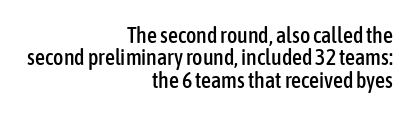
{"italic": "no", "underline": "no", "align": "right", "line_spacing": "tight", "line_spacing_ratio": 1.02, "letter_spacing": "normal", "letter_spacing_em": 0.0, "glyph_px": 22}
